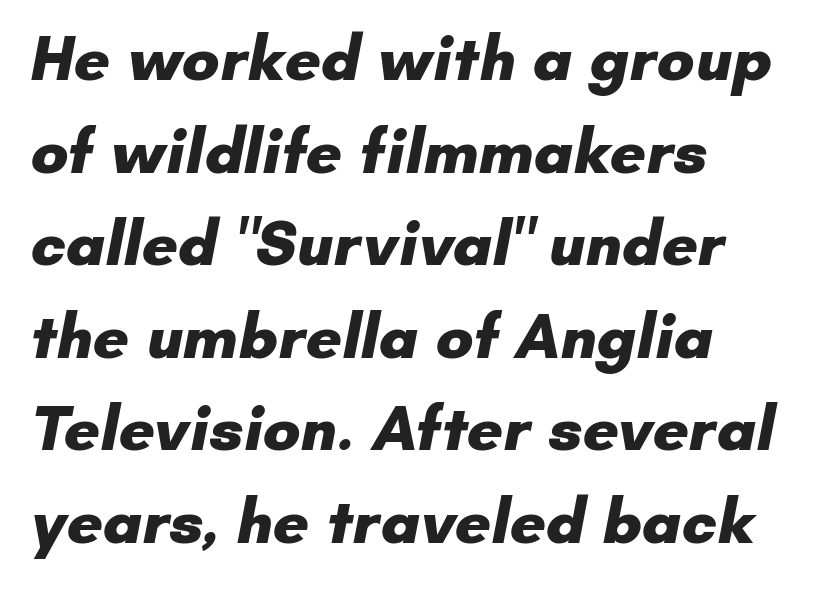
Q: Is the text bold? A: Yes.
Q: Is the typeface a serif or a sans-serif typeface? A: Sans-serif.
Q: Is the text underlined? A: No.
Q: How is the paragraph aligned? A: Left-aligned.
Q: Is the spacing between letters normal or unusually wide? A: Normal.
Q: Is the spacing between lines tight, normal or loose? A: Normal.
Q: Width (condensed, normal, or wide)? A: Normal.
Q: Stroke contrast? A: Low.
Q: x-height? A: Small.
Q: Monospaced? A: No.
